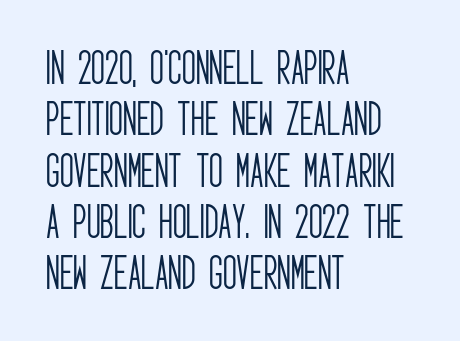
{"serif": "no", "italic": "no", "bold": "no", "weight": "light", "width": "condensed", "stroke_contrast": "low", "x_height": "large", "monospaced": "no", "underline": "no", "align": "left", "line_spacing": "normal", "line_spacing_ratio": 1.35, "letter_spacing": "normal", "letter_spacing_em": 0.0, "glyph_px": 38}
